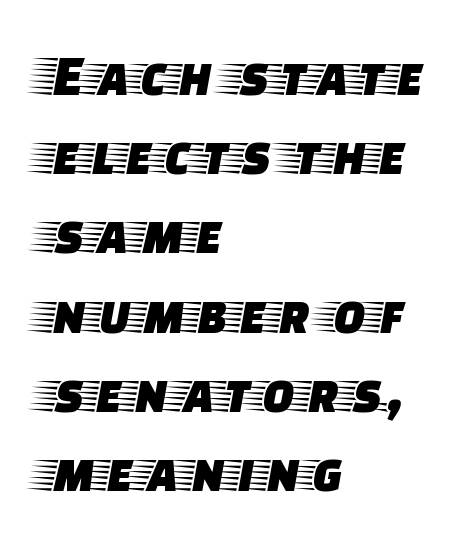
{"serif": "yes", "width": "wide", "stroke_contrast": "low", "x_height": "large", "monospaced": "no", "underline": "no", "align": "left", "line_spacing": "normal", "line_spacing_ratio": 1.32, "letter_spacing": "normal", "letter_spacing_em": 0.0, "glyph_px": 60}
